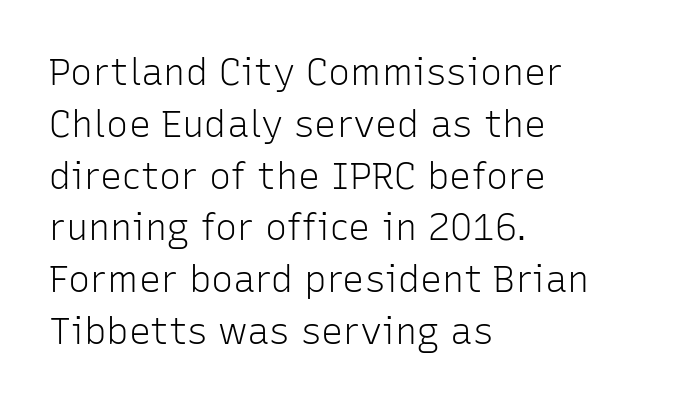
To sum up the face: it is a sans, with no serifs. Tracking value appears to be zero — textbook default spacing. Notice how the passage keeps a crisp vertical edge on the left only. A typesetter would mark this as roman, not italic. Descenders hang freely into open space. These lines sit exactly where default settings would place them.
